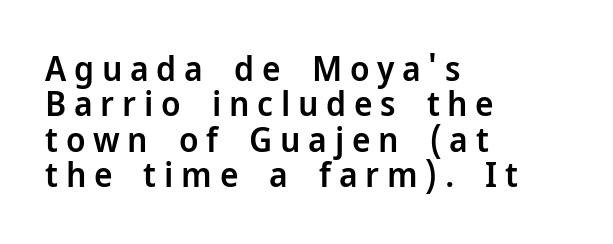
Q: Is the text bold? A: Semi-bold.
Q: Is the text italic (slanted)? A: No, it is upright.
Q: Is the typeface a serif or a sans-serif typeface? A: Sans-serif.
Q: Is the text underlined? A: No.
Q: How is the paragraph aligned? A: Left-aligned.
Q: Is the spacing between letters normal or unusually wide? A: Unusually wide.
Q: Is the spacing between lines tight, normal or loose? A: Tight.
Q: Width (condensed, normal, or wide)? A: Normal.
Q: Stroke contrast? A: Low.
Q: x-height? A: Medium.
Q: Monospaced? A: No.
